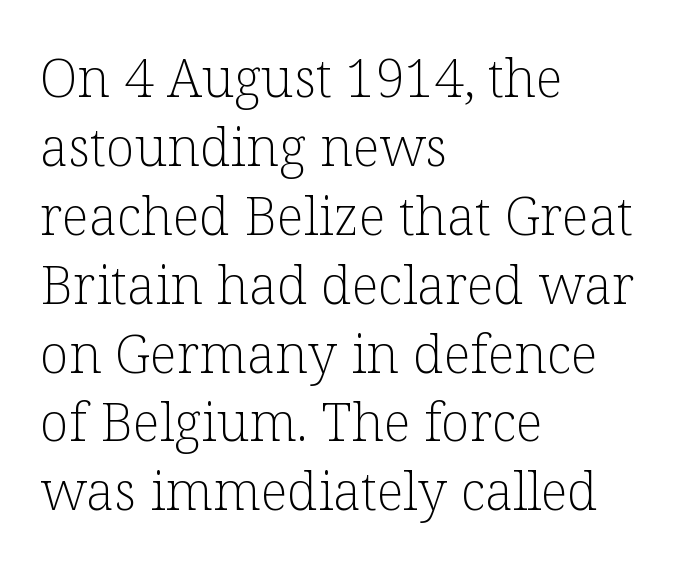
{"serif": "yes", "italic": "no", "bold": "no", "weight": "light", "width": "normal", "stroke_contrast": "low", "x_height": "medium", "monospaced": "no", "underline": "no", "align": "left", "line_spacing": "normal", "line_spacing_ratio": 1.3, "letter_spacing": "normal", "letter_spacing_em": 0.0, "glyph_px": 53}
